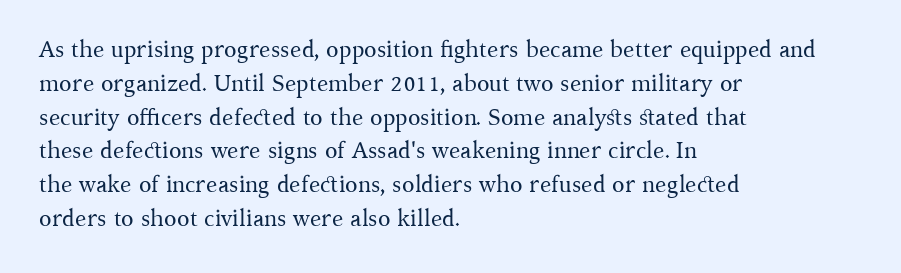
Q: Is the text bold? A: No.
Q: Is the text italic (slanted)? A: No, it is upright.
Q: Is the text underlined? A: No.
Q: How is the paragraph aligned? A: Left-aligned.
Q: Is the spacing between letters normal or unusually wide? A: Normal.
Q: Is the spacing between lines tight, normal or loose? A: Normal.
